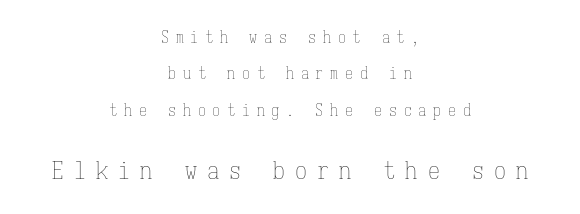
The image shows 24 px text type, upright; set centered, loose line spacing (2.27x), unusually wide letter spacing (+0.42 em), not underlined; the second (bottom) block is 1.5x larger.
